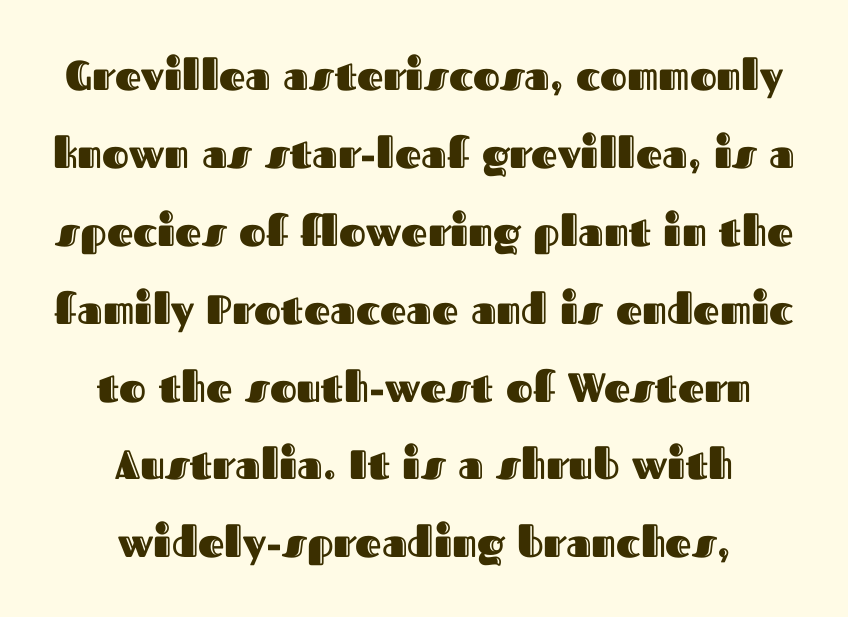
The image shows 41 px text type, upright; set centered, loose line spacing (1.9x), normal letter spacing, not underlined; a medium x-height.
